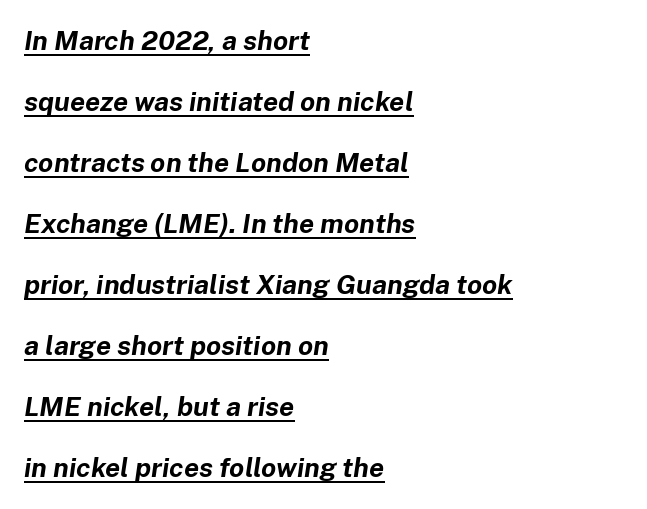
{"italic": "yes", "lean": "right", "slant_degrees": 8, "bold": "yes", "underline": "yes", "align": "left", "line_spacing": "loose", "line_spacing_ratio": 2.26, "letter_spacing": "normal", "letter_spacing_em": 0.0, "glyph_px": 27}
